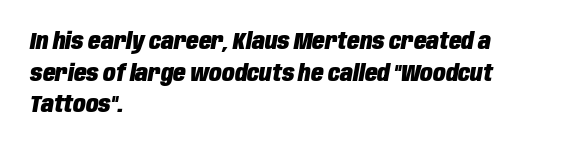
{"italic": "yes", "lean": "right", "slant_degrees": 10, "bold": "yes", "underline": "no", "align": "left", "line_spacing": "normal", "line_spacing_ratio": 1.37, "letter_spacing": "normal", "letter_spacing_em": 0.0, "glyph_px": 23}
